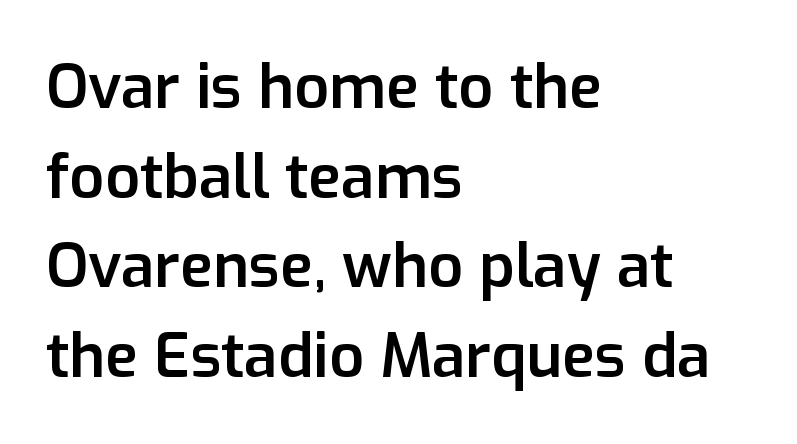
Q: Is the text bold? A: Semi-bold.
Q: Is the text italic (slanted)? A: No, it is upright.
Q: Is the typeface a serif or a sans-serif typeface? A: Sans-serif.
Q: Is the text underlined? A: No.
Q: How is the paragraph aligned? A: Left-aligned.
Q: Is the spacing between letters normal or unusually wide? A: Normal.
Q: Is the spacing between lines tight, normal or loose? A: Normal.
Q: Width (condensed, normal, or wide)? A: Normal.
Q: Stroke contrast? A: Low.
Q: x-height? A: Medium.
Q: Monospaced? A: No.
